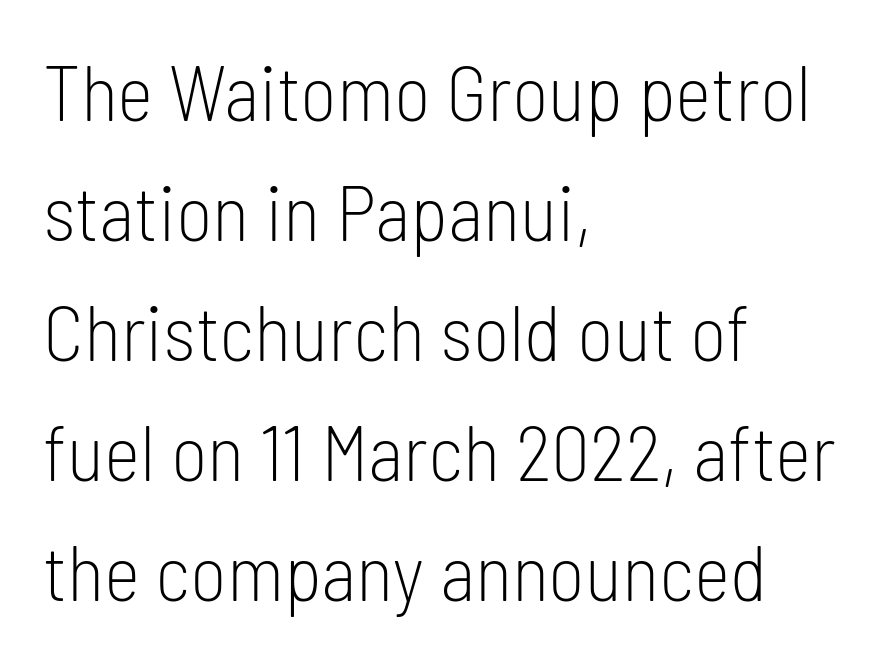
You could call the tracking neutral — neither tight nor loose. Looks like regular typesetting: each glyph gets only the width it needs. You can tell from the bare stems that sans-serif type was used. Nope, not italic — everything's standing straight. Lines of text with bare space underneath. The ragged edge is on the right, which tells us the setting is flush left.
